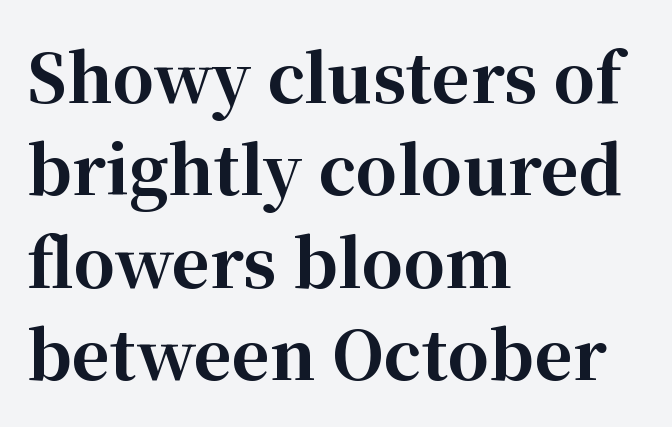
Q: Is the text bold? A: Yes.
Q: Is the text italic (slanted)? A: No, it is upright.
Q: Is the typeface a serif or a sans-serif typeface? A: Serif.
Q: Is the text underlined? A: No.
Q: How is the paragraph aligned? A: Left-aligned.
Q: Is the spacing between letters normal or unusually wide? A: Normal.
Q: Is the spacing between lines tight, normal or loose? A: Normal.
Q: Width (condensed, normal, or wide)? A: Normal.
Q: Stroke contrast? A: High.
Q: x-height? A: Medium.
Q: Monospaced? A: No.
